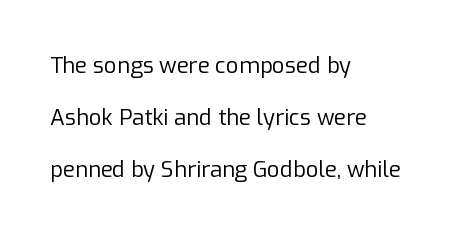
The image shows 22 px text type, upright; set left-aligned, loose line spacing (2.36x), normal letter spacing, not underlined.
